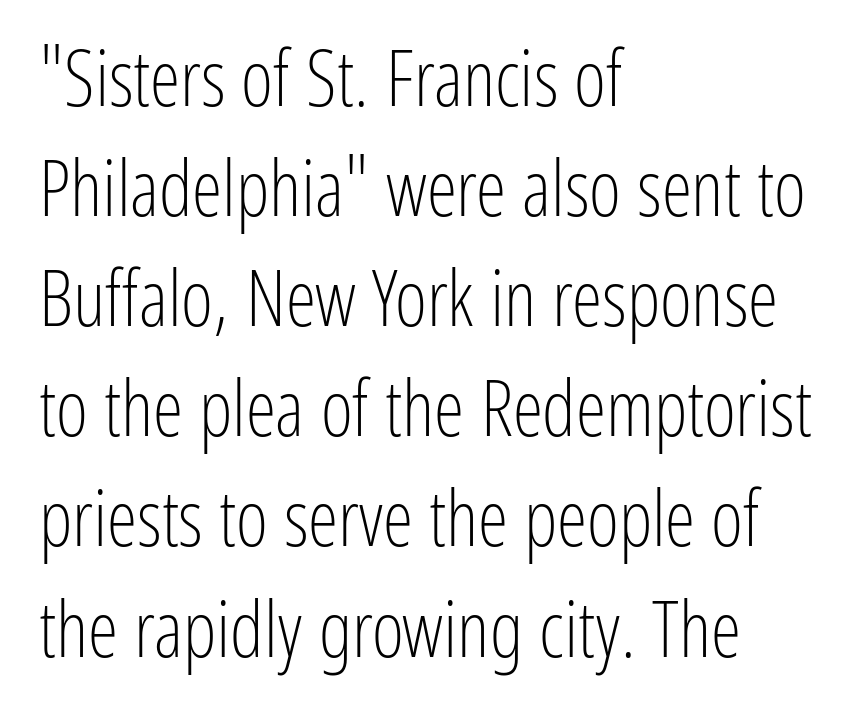
The weight tops out at a normal text grade. Examine the stroke ends and you'll find no serifs. No italicization has been applied; the sample stays upright. Check the space under the baseline: it is left empty.
